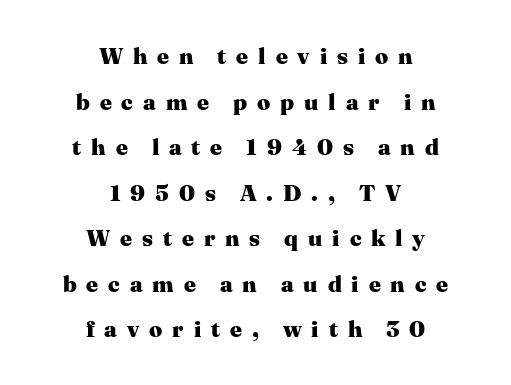
{"italic": "no", "bold": "yes", "underline": "no", "align": "center", "line_spacing": "loose", "line_spacing_ratio": 1.98, "letter_spacing": "wide", "letter_spacing_em": 0.43, "glyph_px": 23}
